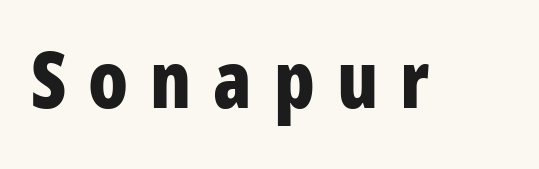
The image shows 78 px bold, condensed sans-serif type, upright; set unusually wide letter spacing (+0.28 em), not underlined; low stroke contrast and a large x-height.
